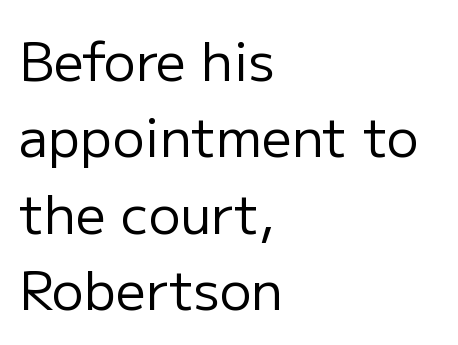
{"serif": "no", "italic": "no", "bold": "no", "weight": "regular", "width": "normal", "stroke_contrast": "low", "x_height": "medium", "monospaced": "no", "underline": "no", "align": "left", "line_spacing": "normal", "line_spacing_ratio": 1.44, "letter_spacing": "normal", "letter_spacing_em": 0.0, "glyph_px": 53}
